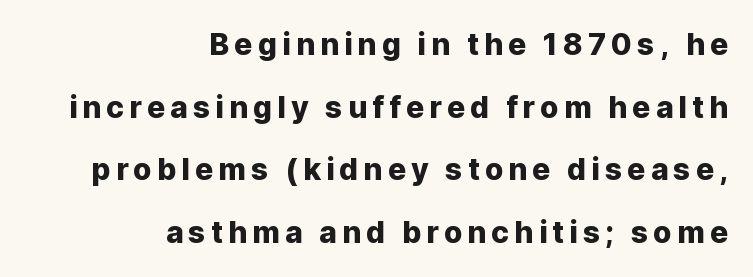
{"serif": "no", "italic": "no", "width": "normal", "stroke_contrast": "low", "x_height": "medium", "monospaced": "no", "underline": "no", "align": "right", "line_spacing": "loose", "line_spacing_ratio": 2.09, "glyph_px": 30}
